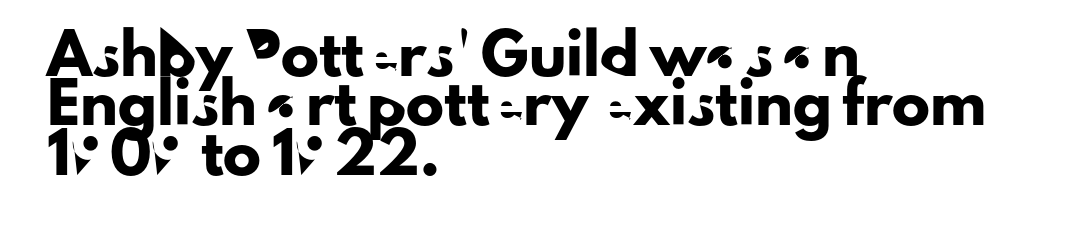
{"serif": "no", "italic": "no", "width": "normal", "stroke_contrast": "low", "x_height": "small", "monospaced": "no", "underline": "no", "align": "left", "line_spacing": "normal", "line_spacing_ratio": 1.3, "letter_spacing": "normal", "letter_spacing_em": 0.0, "glyph_px": 38}
